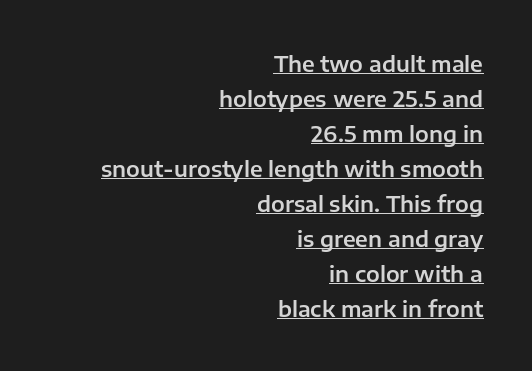
The letters sit at their default tracking, neither squeezed nor spread. Does the lettering tilt? It doesn't — this is upright. Regarding leading, the lines here are spaced in the standard way. Line ends are locked; line starts wander. Glance below the letters and you will spot a drawn line.
